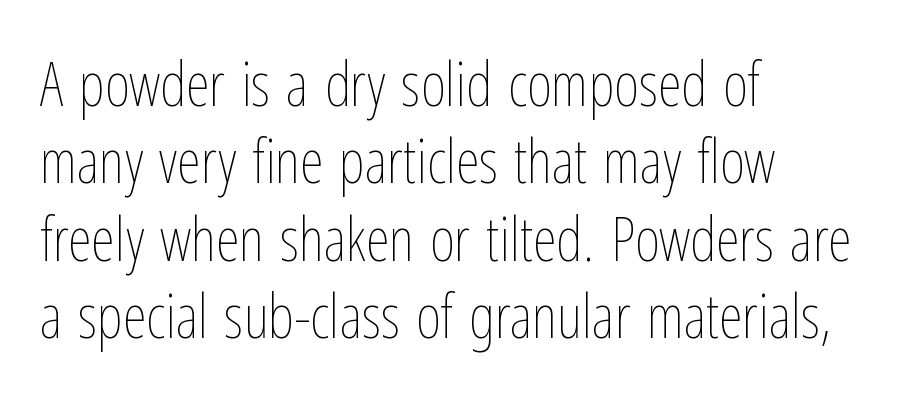
The image shows 61 px thin, condensed type, upright; set left-aligned, normal line spacing (1.27x), normal letter spacing, not underlined; low stroke contrast and a medium x-height.
